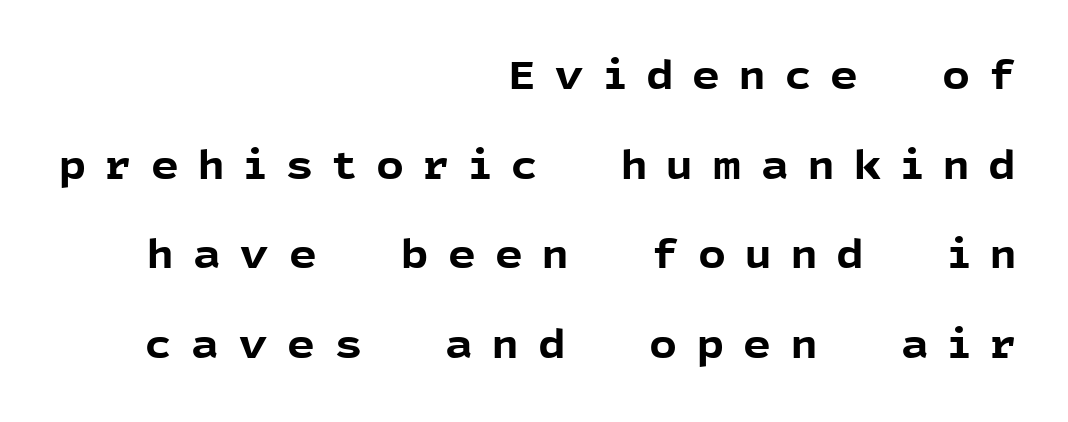
{"serif": "no", "italic": "no", "bold": "yes", "weight": "bold", "width": "normal", "x_height": "medium", "monospaced": "no", "underline": "no", "align": "right", "line_spacing": "loose", "line_spacing_ratio": 2.3, "letter_spacing": "wide", "letter_spacing_em": 0.49, "glyph_px": 39}
